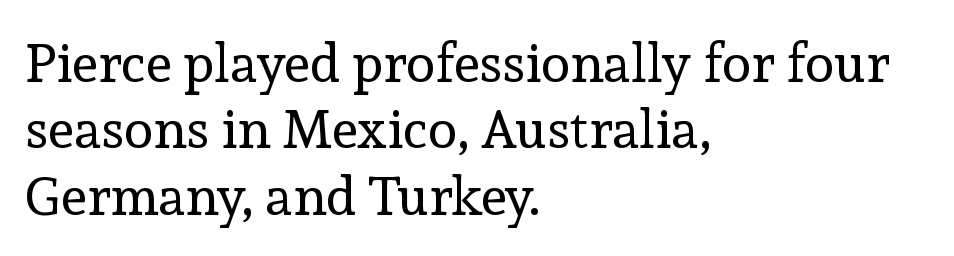
{"serif": "yes", "italic": "no", "bold": "no", "weight": "regular", "width": "normal", "x_height": "medium", "monospaced": "no", "underline": "no", "align": "left", "line_spacing_ratio": 1.23, "letter_spacing": "normal", "letter_spacing_em": 0.0, "glyph_px": 54}
